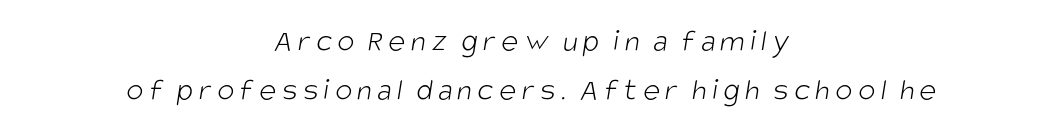
{"serif": "no", "bold": "no", "weight": "light", "width": "condensed", "stroke_contrast": "low", "x_height": "large", "monospaced": "no", "underline": "no", "align": "center", "line_spacing": "normal", "line_spacing_ratio": 1.53, "glyph_px": 32}
